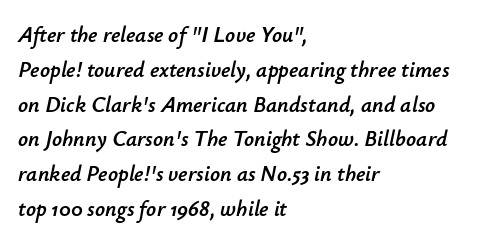
The image shows 22 px text type, italic (leaning right); set left-aligned, normal line spacing (1.58x), normal letter spacing, not underlined.
